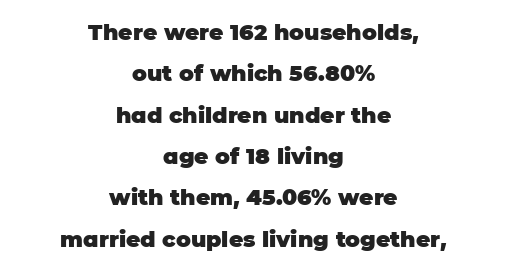
The image shows 22 px bold type, upright; set centered, line spacing 1.88x, normal letter spacing, not underlined.
